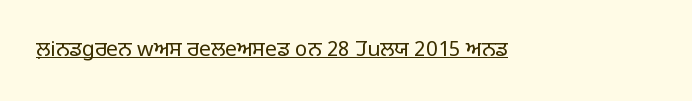
Q: Is the text bold? A: No.
Q: Is the text italic (slanted)? A: No, it is upright.
Q: Is the text underlined? A: Yes.
Q: Is the spacing between letters normal or unusually wide? A: Normal.
